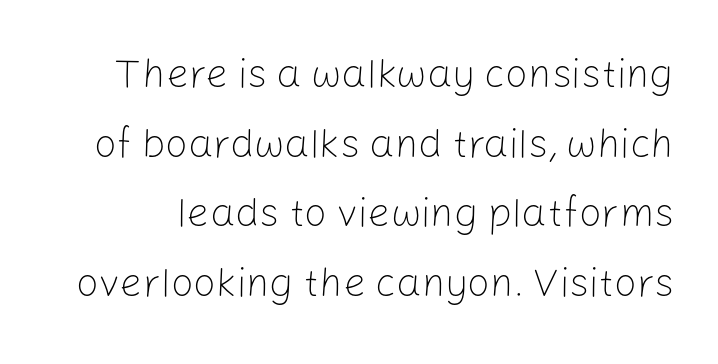
The letters carry no serifs — their stems end cleanly without finishing strokes. Each letter keeps its own natural width here, so spacing adapts to shape. Weight class: somewhere from thin through regular. The area under the type is left untouched.
